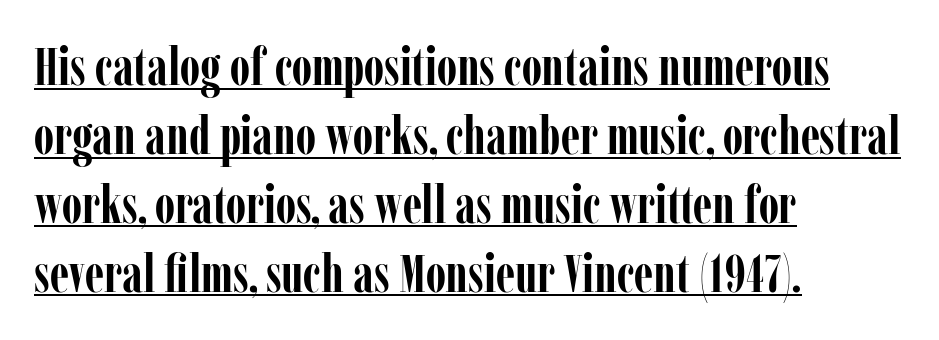
Emphasis is given by a line drawn under the lettering. This rendering leaves character spacing at its baseline value. Interline gaps are of average width in this sample. The font is running at its bold setting. The type sits square on the baseline with zero lean. These lines are rendered in a variable-pitch font.
